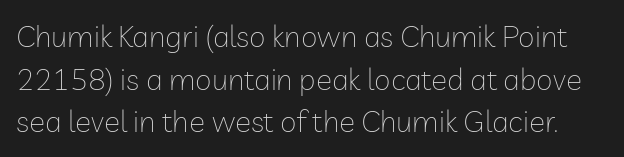
Compared with typical body copy, the letter spacing here is the same. This sample has the flowing, uneven cadence of proportional lettering. The rendering shows plain stroke endings on the letterforms — a sans-serif design. Plain, unruled lines of type. Evenly set lines give the paragraph a standard silhouette. Does the lettering tilt? It doesn't — this is upright.
